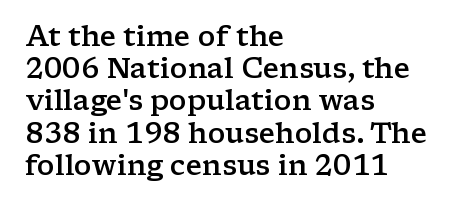
The image shows 28 px semibold, wide serif type, upright; set left-aligned, tight line spacing (1.15x), normal letter spacing, not underlined; low stroke contrast and a medium x-height.
